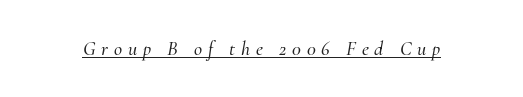
Q: Is the text italic (slanted)? A: Yes, it leans right by about 10 degrees.
Q: Is the text underlined? A: Yes.
Q: Is the spacing between letters normal or unusually wide? A: Unusually wide.
